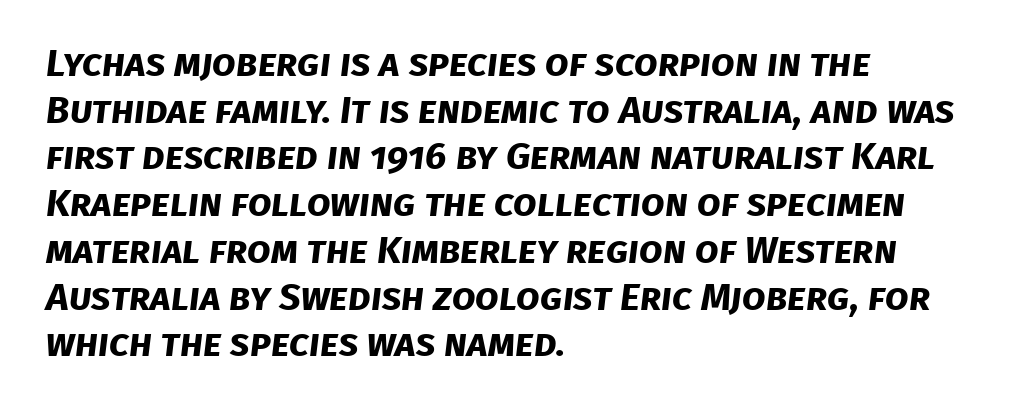
The image shows 38 px bold sans-serif type; set left-aligned, line spacing 1.23x, normal letter spacing, not underlined; low stroke contrast and a large x-height.
